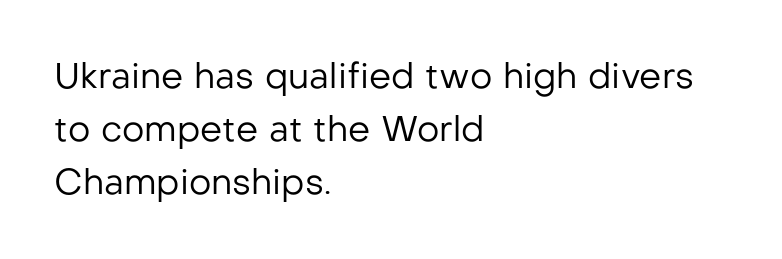
The image shows 35 px regular-weight sans-serif type, upright; set left-aligned, normal line spacing (1.52x), normal letter spacing, not underlined; low stroke contrast and a medium x-height.
